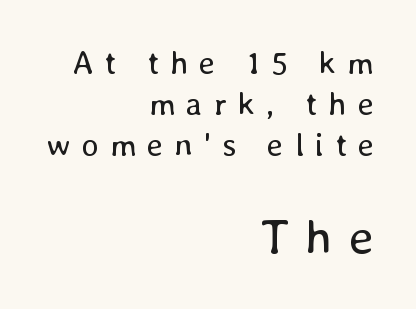
The image shows 50 px regular-weight type, upright; set right-aligned, normal line spacing (1.25x), unusually wide letter spacing (+0.33 em), not underlined; the second (bottom) block is 1.52x larger; low stroke contrast and a medium x-height.
